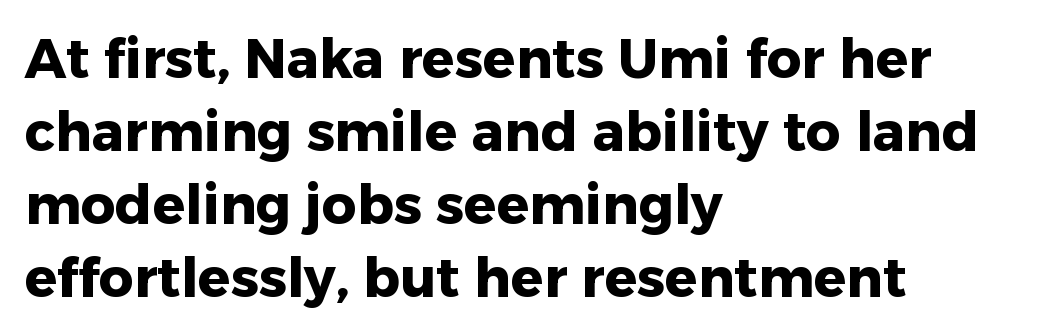
The passage shown is emphatically bold. Is there any slant? The stems are plumb. Notice how descenders clear the ascenders below comfortably — that's standard leading. Proportional: the letters do not fall into vertical columns. A clean baseline with only descenders dipping below it. Grotesque or geometric, the face here clearly has no serifs.
